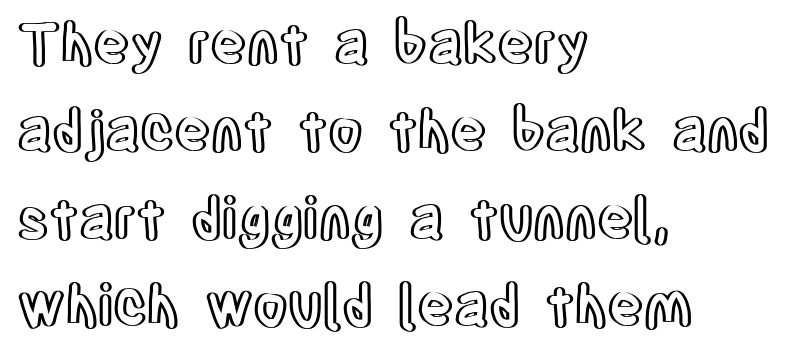
Q: Is the text italic (slanted)? A: No, it is upright.
Q: Is the text underlined? A: No.
Q: How is the paragraph aligned? A: Left-aligned.
Q: Is the spacing between letters normal or unusually wide? A: Normal.
Q: Is the spacing between lines tight, normal or loose? A: Normal.
Q: Width (condensed, normal, or wide)? A: Condensed.
Q: x-height? A: Large.
Q: Monospaced? A: No.
